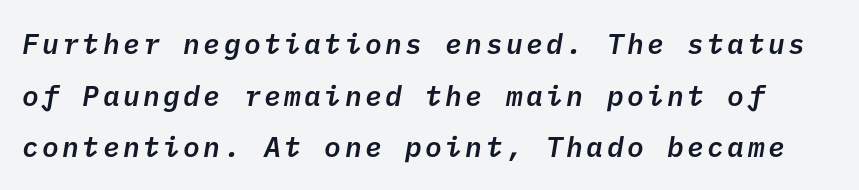
In terms of letterform style, serifs are entirely absent. Weight: semibold (demi). The space directly below the letters is spotless.
